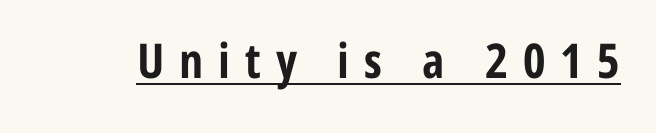
{"serif": "no", "italic": "no", "bold": "yes", "weight": "bold", "width": "condensed", "stroke_contrast": "low", "x_height": "medium", "monospaced": "no", "underline": "yes", "letter_spacing": "wide", "letter_spacing_em": 0.31, "glyph_px": 48}
